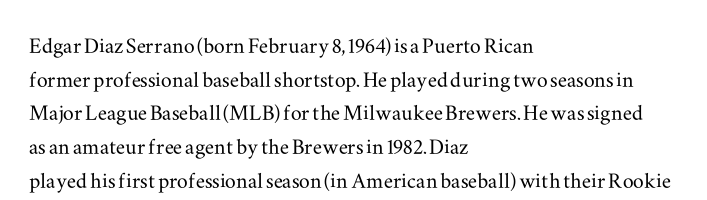
This is the regular roman posture of the typeface. Does extra space separate the letters? No, they use regular spacing. One-word summary of the alignment: left. How would I describe the line gaps? Plain and ordinary.
